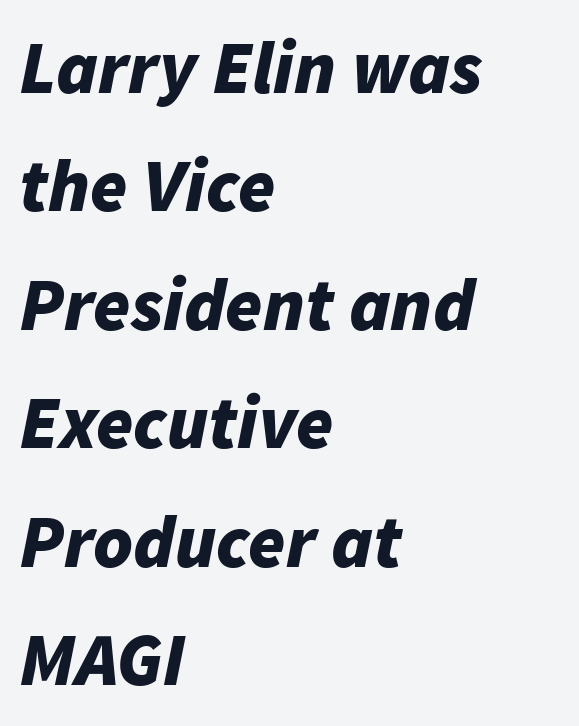
{"italic": "yes", "lean": "right", "slant_degrees": 11, "bold": "yes", "weight": "bold", "width": "normal", "stroke_contrast": "low", "x_height": "medium", "monospaced": "no", "underline": "no", "align": "left", "line_spacing": "normal", "line_spacing_ratio": 1.58, "letter_spacing": "normal", "letter_spacing_em": 0.0, "glyph_px": 75}
